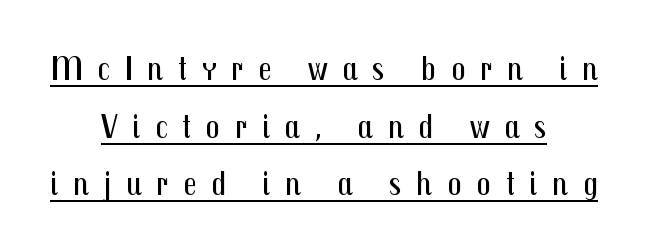
Q: Is the text bold? A: No.
Q: Is the text italic (slanted)? A: No, it is upright.
Q: Is the typeface a serif or a sans-serif typeface? A: Sans-serif.
Q: Is the text underlined? A: Yes.
Q: How is the paragraph aligned? A: Centered.
Q: Is the spacing between letters normal or unusually wide? A: Unusually wide.
Q: Is the spacing between lines tight, normal or loose? A: Normal.
Q: Width (condensed, normal, or wide)? A: Condensed.
Q: Stroke contrast? A: Medium.
Q: x-height? A: Medium.
Q: Monospaced? A: No.
